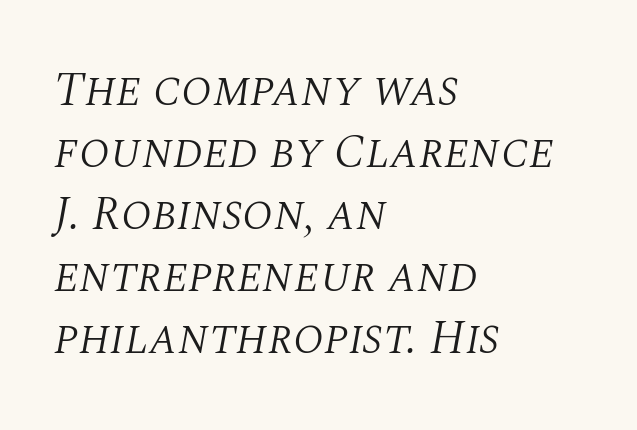
{"serif": "yes", "italic": "yes", "lean": "right", "slant_degrees": 10, "bold": "no", "weight": "light", "width": "normal", "stroke_contrast": "medium", "x_height": "large", "monospaced": "no", "underline": "no", "align": "left", "line_spacing": "normal", "line_spacing_ratio": 1.29, "letter_spacing": "normal", "letter_spacing_em": 0.0, "glyph_px": 48}
